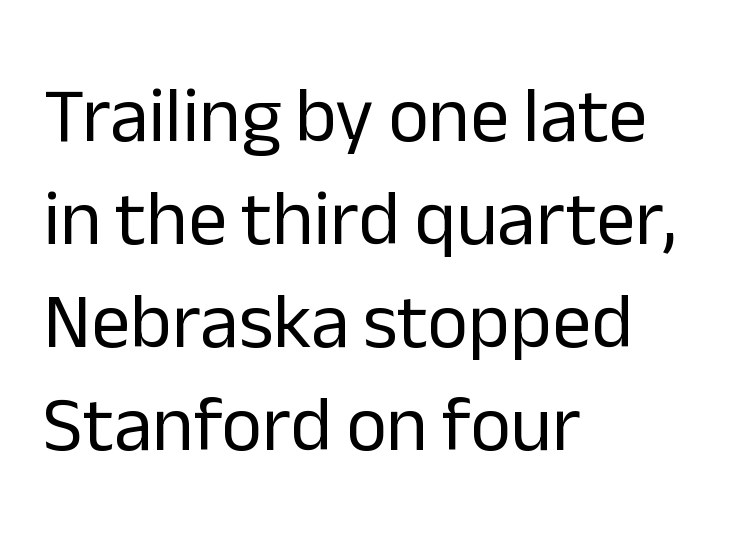
Unlike italic type, these characters show no tilt at all. The rendering anchors every line to the left-hand side. Honestly, the row spacing looks completely unremarkable. The passage shown is not bold in any degree. Proportional: the letters do not fall into vertical columns. Stroke terminals: plain, sans-serif.
